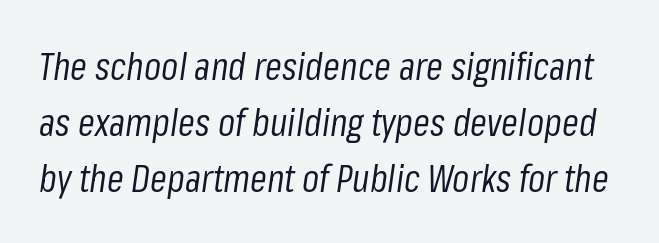
Counters stay open thanks to moderate or lighter strokes. The font's italic variant was chosen for this text. Observe the ordinary spacing: letters are neighbours, not strangers. The space between consecutive lines is moderate. The strip under each line holds only bare page. Proportional: the letters do not fall into vertical columns.
